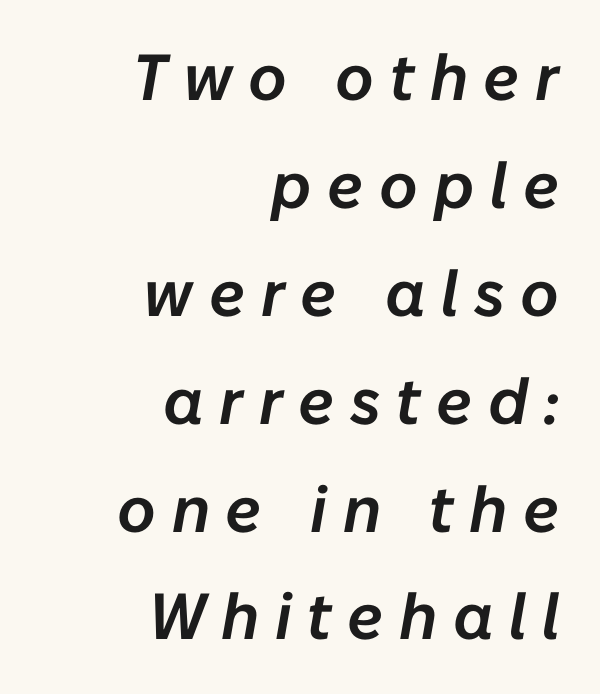
Q: Is the text italic (slanted)? A: Yes, it leans right by about 10 degrees.
Q: Is the text underlined? A: No.
Q: How is the paragraph aligned? A: Right-aligned.
Q: Is the spacing between letters normal or unusually wide? A: Unusually wide.
Q: Is the spacing between lines tight, normal or loose? A: Normal.
Q: Width (condensed, normal, or wide)? A: Normal.
Q: Stroke contrast? A: Low.
Q: x-height? A: Medium.
Q: Monospaced? A: No.
